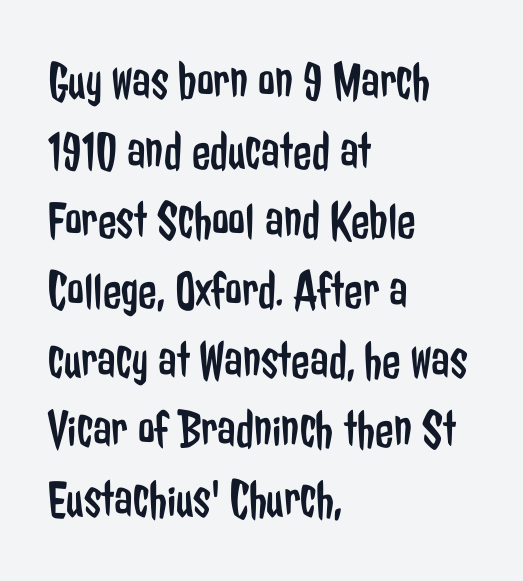
Q: Is the text bold? A: No.
Q: Is the text italic (slanted)? A: No, it is upright.
Q: Is the typeface a serif or a sans-serif typeface? A: Sans-serif.
Q: Is the text underlined? A: No.
Q: How is the paragraph aligned? A: Left-aligned.
Q: Is the spacing between letters normal or unusually wide? A: Normal.
Q: Is the spacing between lines tight, normal or loose? A: Normal.
Q: Width (condensed, normal, or wide)? A: Condensed.
Q: Stroke contrast? A: Low.
Q: x-height? A: Medium.
Q: Monospaced? A: No.
